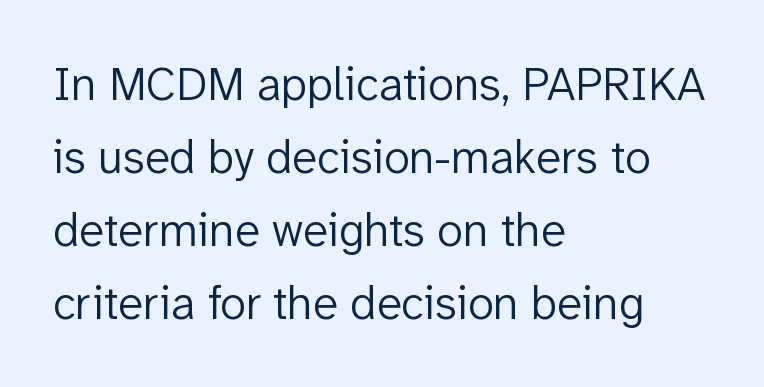
{"serif": "no", "italic": "no", "bold": "no", "weight": "light", "width": "normal", "stroke_contrast": "low", "x_height": "medium", "monospaced": "no", "underline": "no", "align": "left", "line_spacing": "normal", "line_spacing_ratio": 1.55, "letter_spacing": "normal", "letter_spacing_em": 0.0, "glyph_px": 47}
